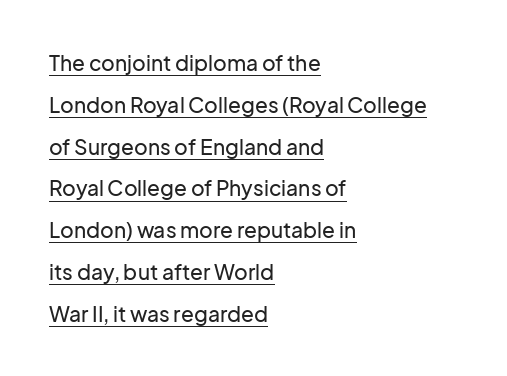
The image shows 21 px text type, upright; set left-aligned, loose line spacing (1.99x), normal letter spacing, underlined.
